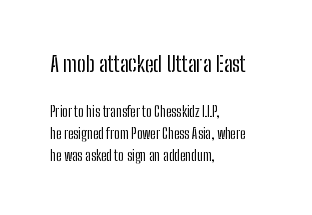
The image shows 22 px text type, upright; set left-aligned, normal line spacing (1.59x), normal letter spacing, not underlined; the first (top) block is 1.57x larger.
